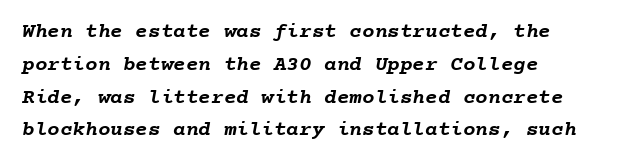
{"bold": "yes", "underline": "no", "align": "left", "line_spacing": "normal", "line_spacing_ratio": 1.56, "letter_spacing": "normal", "letter_spacing_em": 0.0, "glyph_px": 21}
